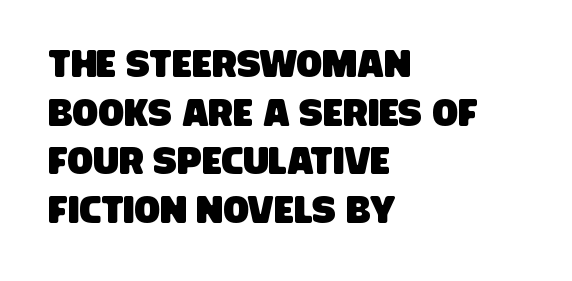
Q: Is the typeface a serif or a sans-serif typeface? A: Sans-serif.
Q: Is the text underlined? A: No.
Q: How is the paragraph aligned? A: Left-aligned.
Q: Is the spacing between letters normal or unusually wide? A: Normal.
Q: Is the spacing between lines tight, normal or loose? A: Normal.
Q: Width (condensed, normal, or wide)? A: Condensed.
Q: Stroke contrast? A: Low.
Q: x-height? A: Large.
Q: Monospaced? A: No.
